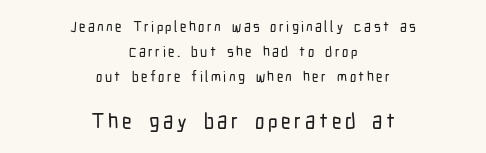
{"italic": "no", "underline": "no", "align": "center", "line_spacing_ratio": 1.8, "larger_block": "second", "size_ratio": 1.5, "glyph_px": 21}
